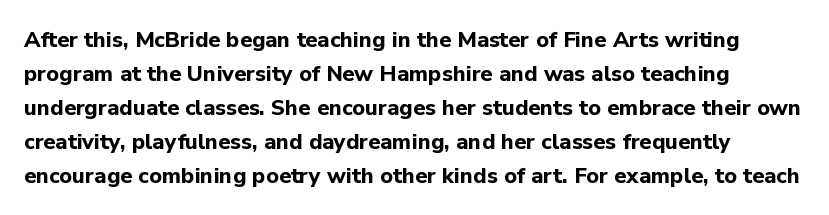
Underlining? Definitely not there. The vertical gap from one line to the next is medium. Glyph-to-glyph distance matches everyday printed text. Italic? Not at all — the glyphs are vertical. Weight check: bold — yes, fully.
